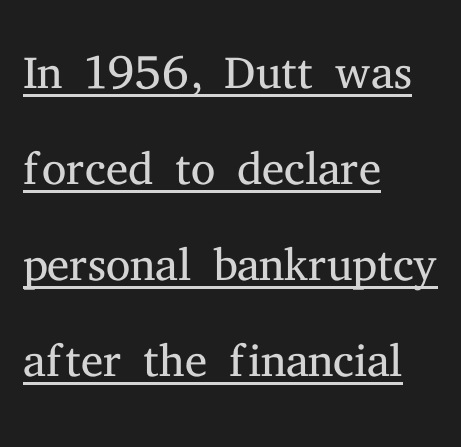
The image shows 69 px light serif type, upright; set left-aligned, normal line spacing (1.39x), normal letter spacing, underlined; medium stroke contrast and a medium x-height.
